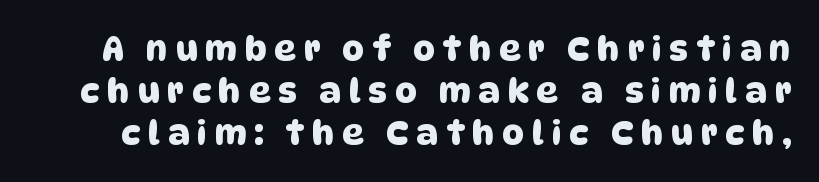
{"serif": "no", "width": "normal", "stroke_contrast": "low", "x_height": "large", "monospaced": "no", "underline": "no", "line_spacing_ratio": 1.24, "letter_spacing": "wide", "letter_spacing_em": 0.23, "glyph_px": 34}
